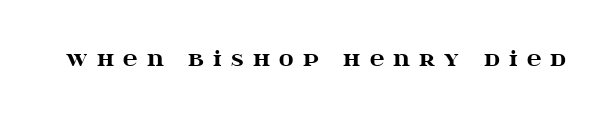
The image shows 20 px bold type, upright; set unusually wide letter spacing (+0.46 em), not underlined.
